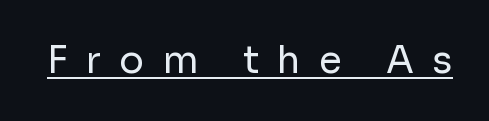
{"serif": "no", "italic": "no", "bold": "no", "weight": "regular", "width": "normal", "stroke_contrast": "low", "x_height": "medium", "monospaced": "no", "underline": "yes", "letter_spacing": "wide", "letter_spacing_em": 0.49, "glyph_px": 37}
